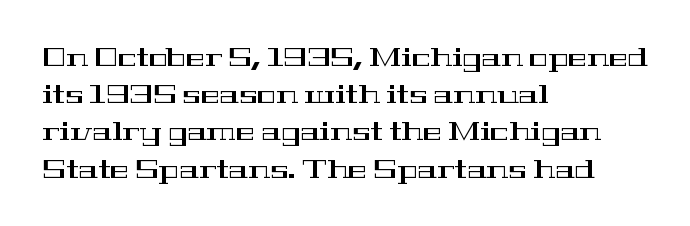
The image shows 25 px text type, upright; set left-aligned, normal line spacing (1.49x), normal letter spacing, not underlined.
